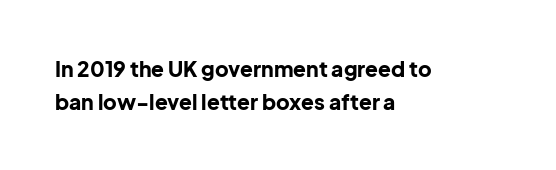
Q: Is the text bold? A: Yes.
Q: Is the text italic (slanted)? A: No, it is upright.
Q: Is the text underlined? A: No.
Q: How is the paragraph aligned? A: Left-aligned.
Q: Is the spacing between letters normal or unusually wide? A: Normal.
Q: Is the spacing between lines tight, normal or loose? A: Normal.
